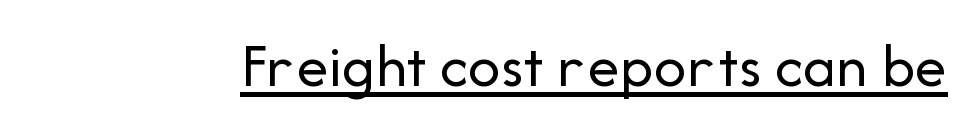
What decoration does the sample have? An underline. No chunkiness to these letters — they're not bold. The line texture is even and compact thanks to regular tracking. The letters stand straight up with perfectly vertical stems.
